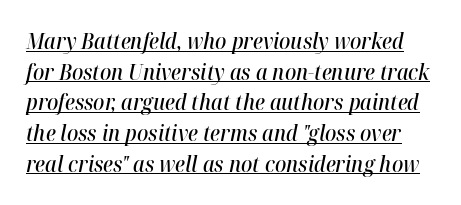
Nobody touched the tracking dial on this one. Every word sits above its own underline. A typesetter would mark this as italic. The space between consecutive lines is moderate. The strokes are fattened partway — semibold, not bold.
